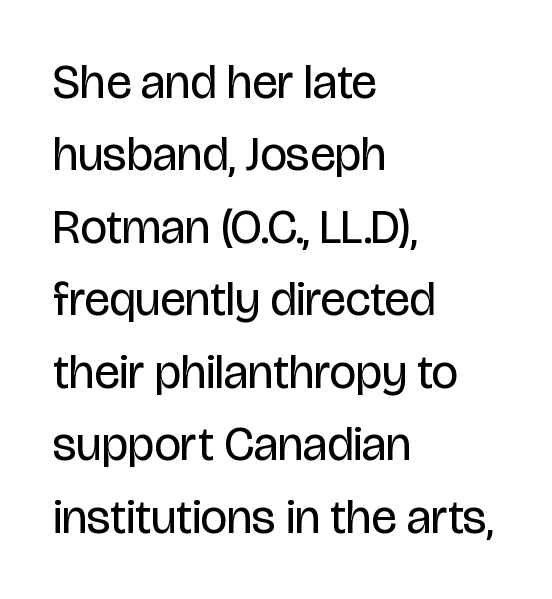
Compared with typical body copy, the letter spacing here is the same. The face used here is proportionally spaced, like ordinary book or web type. The string is rendered with underlining switched off. The characters display no serif detailing; their extremities are plain. A light-to-regular cut is what we see here.
